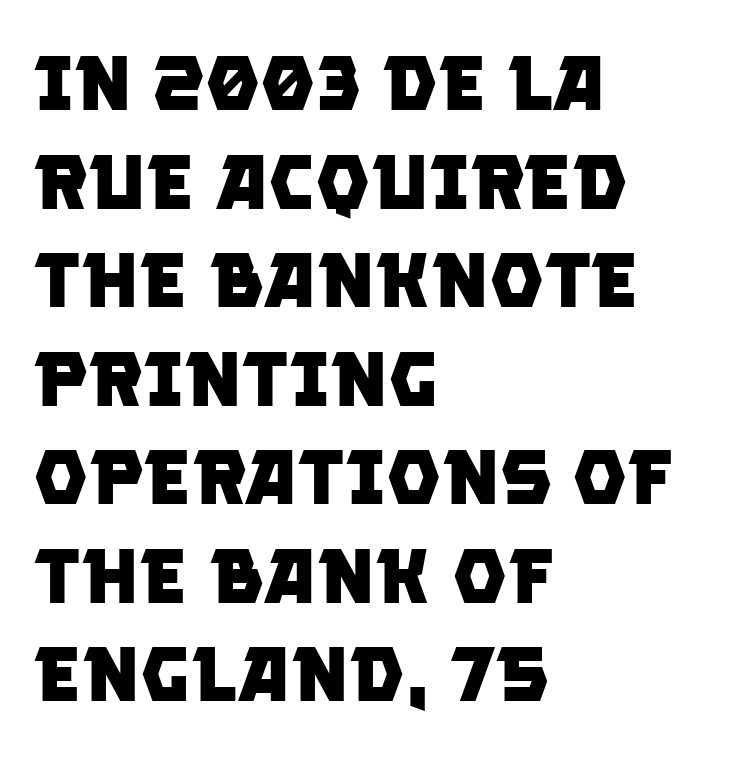
The image shows 77 px heavy sans-serif type; set left-aligned, normal line spacing (1.28x), normal letter spacing, not underlined; low stroke contrast and a large x-height.
